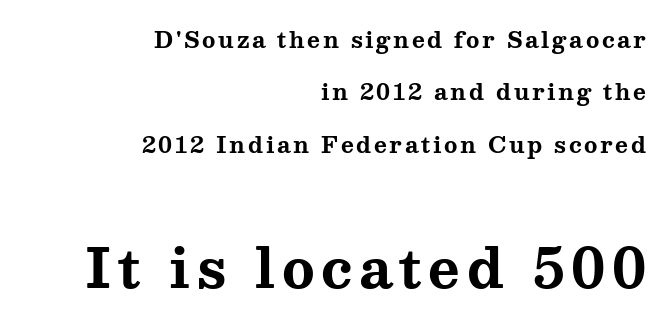
Q: Is the text bold? A: Yes.
Q: Is the text italic (slanted)? A: No, it is upright.
Q: Is the typeface a serif or a sans-serif typeface? A: Serif.
Q: Is the text underlined? A: No.
Q: How is the paragraph aligned? A: Right-aligned.
Q: Is the spacing between lines tight, normal or loose? A: Loose.
Q: Which block of text is set in a larger size, the first (top) or the second (bottom)? A: The second (bottom) one.
Q: Width (condensed, normal, or wide)? A: Wide.
Q: Stroke contrast? A: Medium.
Q: x-height? A: Medium.
Q: Monospaced? A: No.
